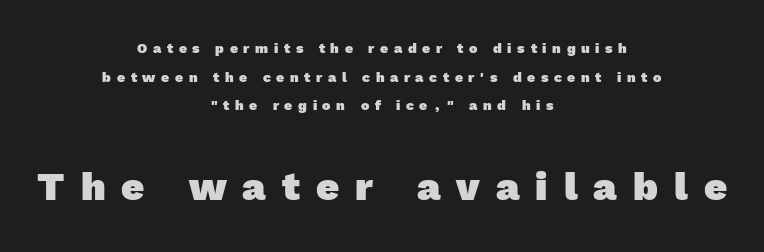
{"serif": "no", "bold": "yes", "weight": "heavy", "width": "normal", "x_height": "medium", "monospaced": "no", "underline": "no", "align": "center", "line_spacing": "loose", "line_spacing_ratio": 2.05, "letter_spacing": "wide", "letter_spacing_em": 0.4, "larger_block": "second", "size_ratio": 2.86, "glyph_px": 40}
